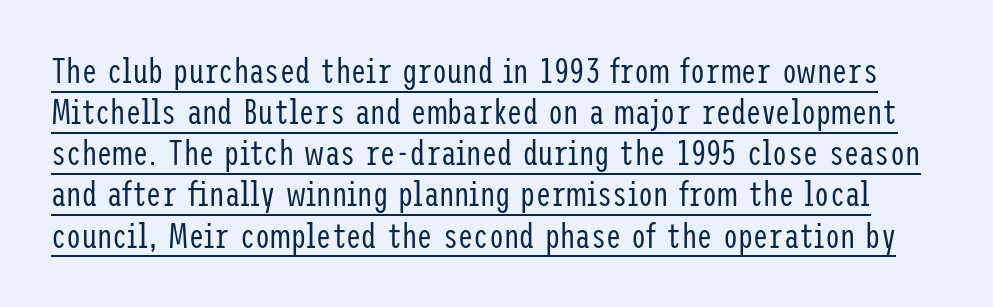
Q: Is the text bold? A: No.
Q: Is the text italic (slanted)? A: No, it is upright.
Q: Is the typeface a serif or a sans-serif typeface? A: Sans-serif.
Q: Is the text underlined? A: Yes.
Q: Is the spacing between letters normal or unusually wide? A: Normal.
Q: Width (condensed, normal, or wide)? A: Condensed.
Q: Stroke contrast? A: Low.
Q: x-height? A: Medium.
